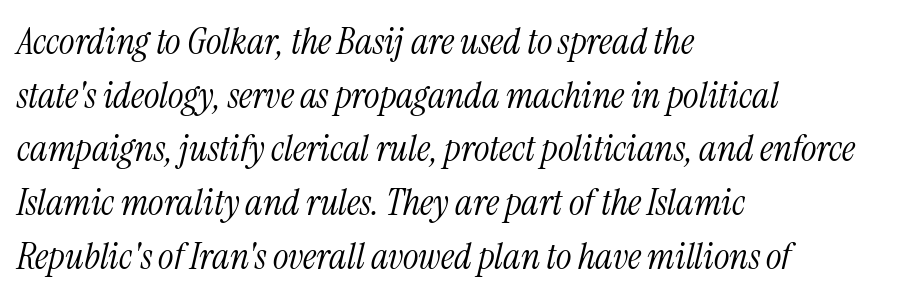
The image shows 37 px light, condensed serif type, italic (leaning right); set left-aligned, normal line spacing (1.45x), normal letter spacing, not underlined; medium stroke contrast and a medium x-height.
